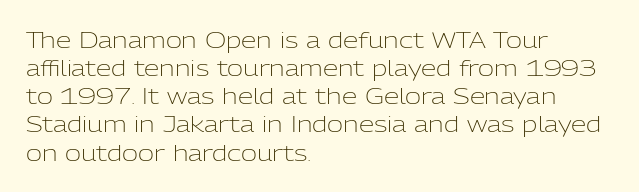
The image shows 22 px text type, upright; set left-aligned, normal line spacing (1.28x), normal letter spacing, not underlined.
